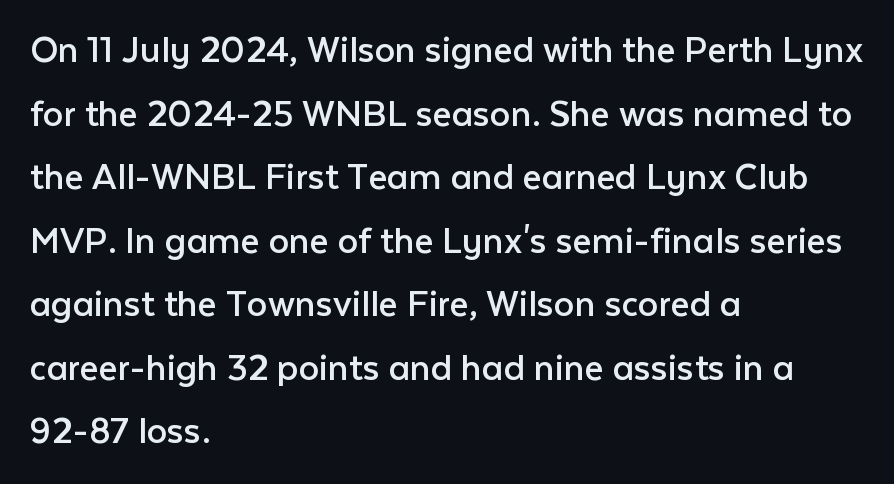
Q: Is the text bold? A: No.
Q: Is the text italic (slanted)? A: No, it is upright.
Q: Is the typeface a serif or a sans-serif typeface? A: Sans-serif.
Q: Is the text underlined? A: No.
Q: How is the paragraph aligned? A: Left-aligned.
Q: Is the spacing between letters normal or unusually wide? A: Normal.
Q: Is the spacing between lines tight, normal or loose? A: Normal.
Q: Width (condensed, normal, or wide)? A: Normal.
Q: Stroke contrast? A: Low.
Q: x-height? A: Medium.
Q: Monospaced? A: No.
